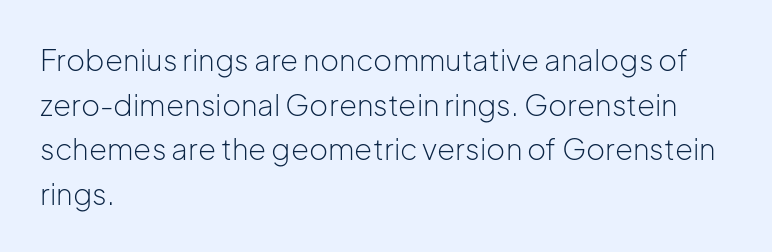
Words float on clear page, feet unadorned. If you drew a line through each stem, it would be perfectly vertical. Varying glyph widths throughout — classic text-font behaviour. The passage shown is not bold in any degree.
